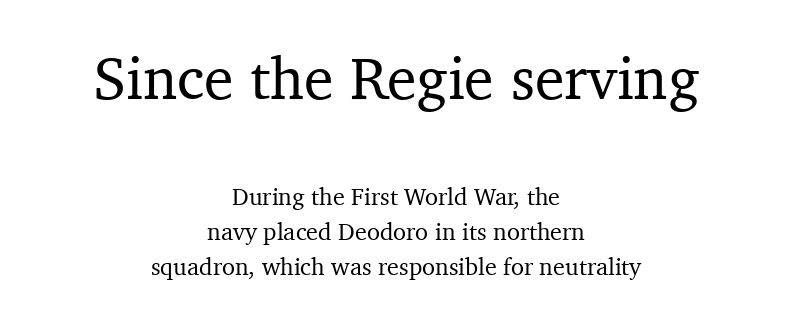
Font category for this specimen: serif. The specimen reads as upright at a glance. Honestly, there is no underline to notice here at all. Two sizes are in play, and the larger belongs to the first block.
